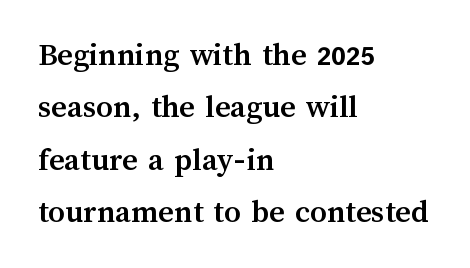
The image shows 33 px semibold type, upright; set left-aligned, normal line spacing (1.59x), normal letter spacing, not underlined; medium stroke contrast and a medium x-height.
